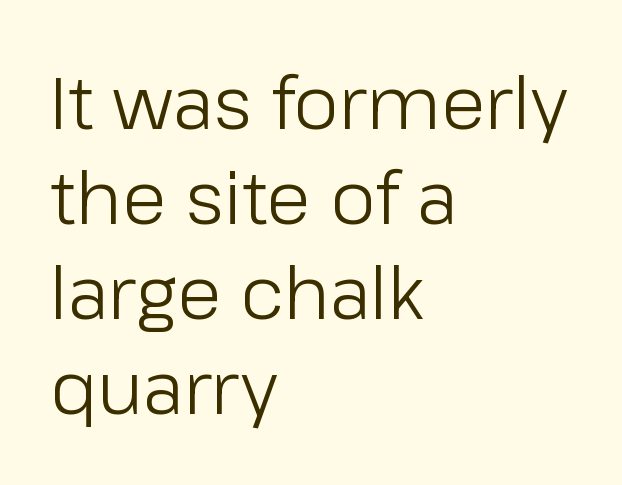
Q: Is the text bold? A: No.
Q: Is the text italic (slanted)? A: No, it is upright.
Q: Is the typeface a serif or a sans-serif typeface? A: Sans-serif.
Q: Is the text underlined? A: No.
Q: How is the paragraph aligned? A: Left-aligned.
Q: Is the spacing between letters normal or unusually wide? A: Normal.
Q: Is the spacing between lines tight, normal or loose? A: Normal.
Q: Width (condensed, normal, or wide)? A: Normal.
Q: Stroke contrast? A: Low.
Q: x-height? A: Medium.
Q: Monospaced? A: No.
